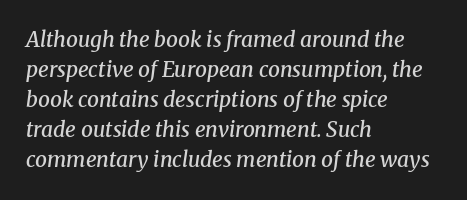
The image shows 21 px text type, italic (leaning right); set left-aligned, normal line spacing (1.43x), normal letter spacing, not underlined.
